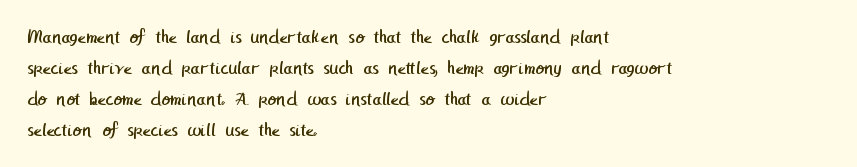
The image shows 20 px text type; set left-aligned, normal line spacing (1.55x), normal letter spacing, not underlined.
